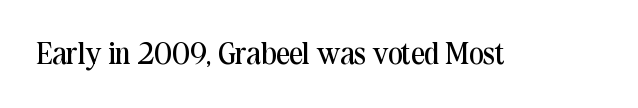
The image shows 30 px regular-weight serif type, upright; set normal letter spacing, not underlined; medium stroke contrast and a medium x-height.
